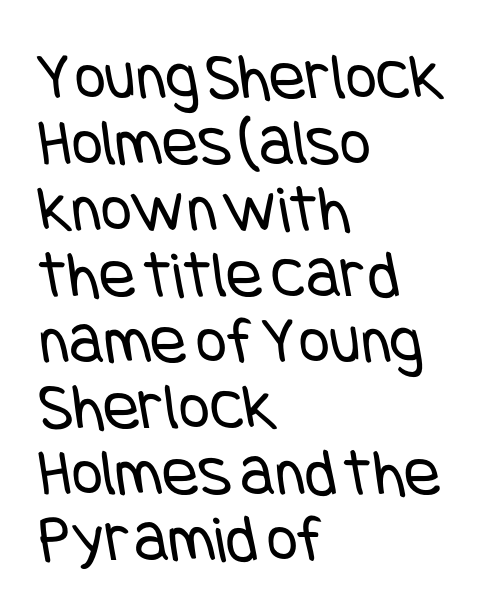
{"serif": "no", "bold": "no", "weight": "regular", "width": "condensed", "stroke_contrast": "low", "x_height": "large", "underline": "no", "align": "left", "line_spacing": "tight", "line_spacing_ratio": 0.97, "letter_spacing": "normal", "letter_spacing_em": 0.0, "glyph_px": 68}
